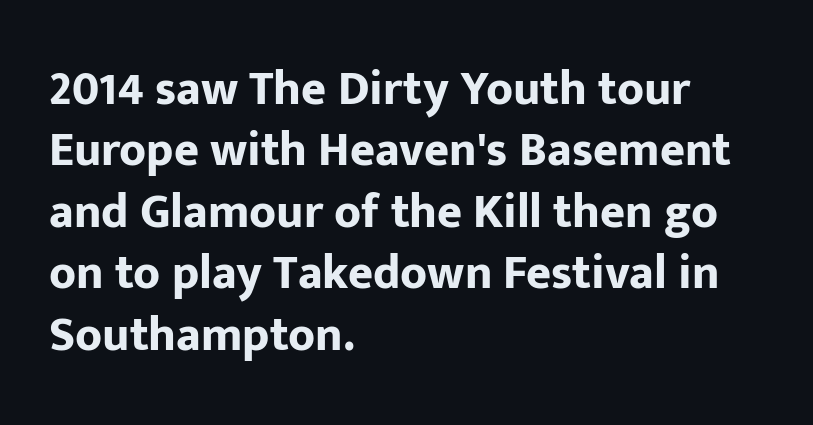
Default kerning and tracking; the words read as compact shapes. The type family on display is of the sans-serif kind. The font is running at its bold setting. Baseline-to-baseline distance is the conventional proportion of letter height. The baseline area is clear. Note the varied advance widths — an 'i' is clearly narrower than an 'm'.
